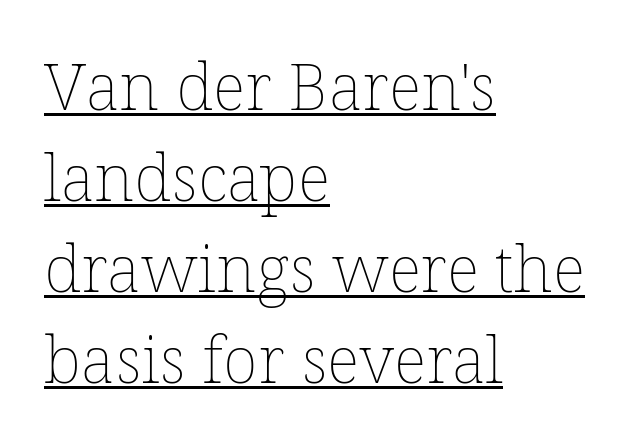
Q: Is the text bold? A: No.
Q: Is the text italic (slanted)? A: No, it is upright.
Q: Is the text underlined? A: Yes.
Q: How is the paragraph aligned? A: Left-aligned.
Q: Is the spacing between letters normal or unusually wide? A: Normal.
Q: Is the spacing between lines tight, normal or loose? A: Normal.
Q: Width (condensed, normal, or wide)? A: Normal.
Q: Stroke contrast? A: Low.
Q: x-height? A: Medium.
Q: Monospaced? A: No.
